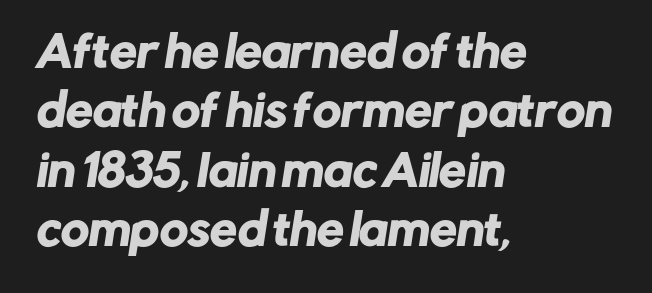
What stands out about the letter spacing? Nothing — it is the standard amount. Plain, unruled lines of type. Notice how descenders clear the ascenders below comfortably — that's standard leading. A typesetter would call this proportional, since set widths differ per character. The text block is weighted toward the left margin, trailing off unevenly rightward.
